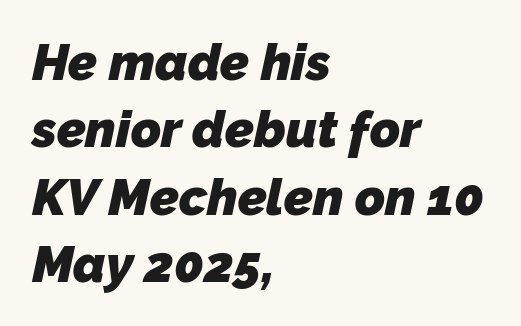
The image shows 51 px heavy sans-serif type; set left-aligned, normal line spacing (1.32x), normal letter spacing, not underlined; low stroke contrast and a medium x-height.
